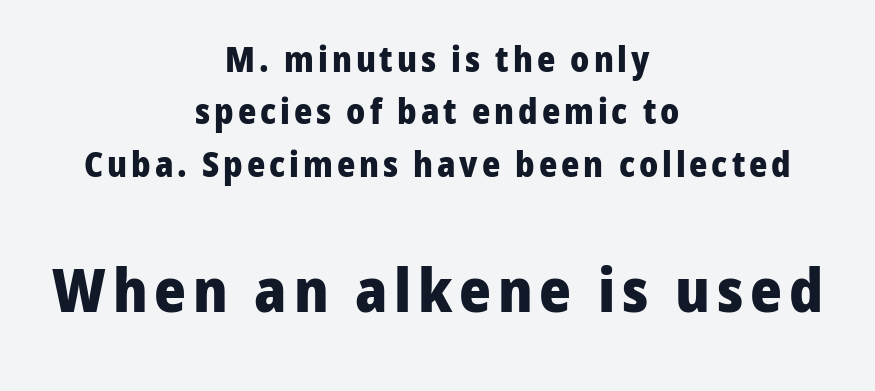
Q: Is the text bold? A: Yes.
Q: Is the text italic (slanted)? A: No, it is upright.
Q: Is the typeface a serif or a sans-serif typeface? A: Sans-serif.
Q: Is the text underlined? A: No.
Q: How is the paragraph aligned? A: Centered.
Q: Is the spacing between lines tight, normal or loose? A: Normal.
Q: Which block of text is set in a larger size, the first (top) or the second (bottom)? A: The second (bottom) one.
Q: Width (condensed, normal, or wide)? A: Normal.
Q: Stroke contrast? A: Low.
Q: x-height? A: Medium.
Q: Monospaced? A: No.
